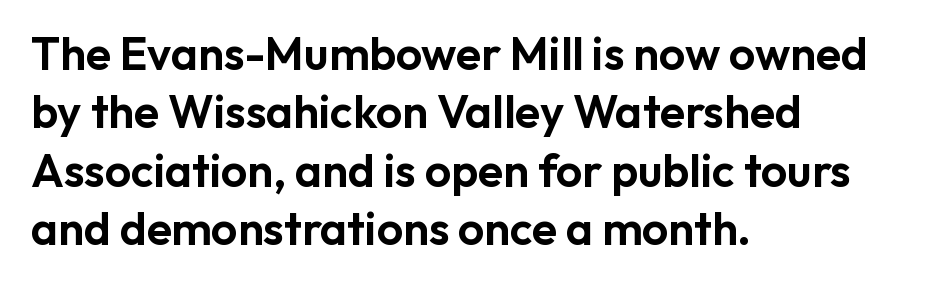
The image shows 46 px sans-serif type, upright; set left-aligned, normal line spacing (1.27x), normal letter spacing, not underlined; low stroke contrast and a medium x-height.
